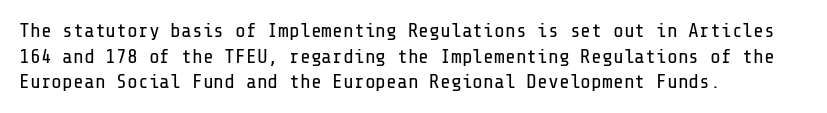
{"italic": "no", "bold": "no", "underline": "no", "align": "left", "line_spacing": "normal", "line_spacing_ratio": 1.28, "letter_spacing": "normal", "letter_spacing_em": 0.0, "glyph_px": 20}
